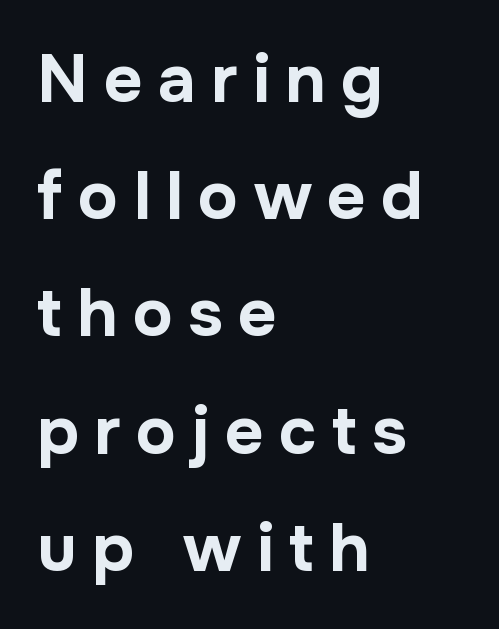
{"serif": "no", "italic": "no", "bold": "yes", "weight": "bold", "width": "normal", "stroke_contrast": "low", "x_height": "medium", "monospaced": "no", "underline": "no", "align": "left", "line_spacing_ratio": 1.75, "letter_spacing": "wide", "letter_spacing_em": 0.23, "glyph_px": 67}
